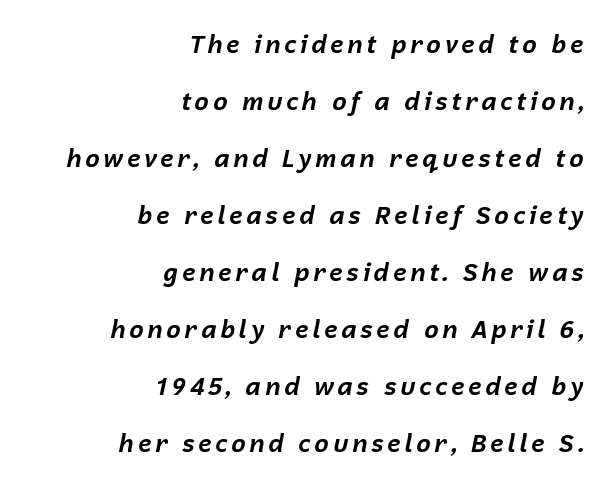
The image shows 25 px bold type, italic (leaning right); set right-aligned, loose line spacing (2.28x), not underlined.
